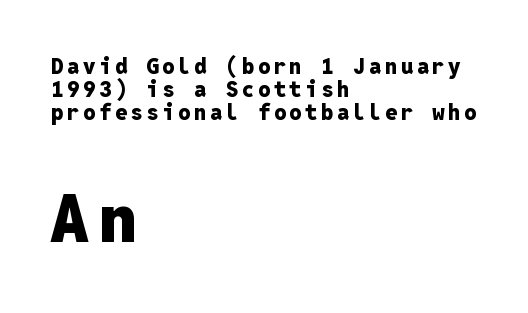
Q: Is the text bold? A: Yes.
Q: Is the text italic (slanted)? A: No, it is upright.
Q: Is the typeface a serif or a sans-serif typeface? A: Sans-serif.
Q: Is the text underlined? A: No.
Q: How is the paragraph aligned? A: Left-aligned.
Q: Is the spacing between lines tight, normal or loose? A: Tight.
Q: Which block of text is set in a larger size, the first (top) or the second (bottom)? A: The second (bottom) one.
Q: Width (condensed, normal, or wide)? A: Normal.
Q: Stroke contrast? A: Low.
Q: x-height? A: Medium.
Q: Monospaced? A: Yes.
